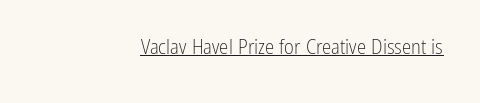
Q: Is the text bold? A: No.
Q: Is the text italic (slanted)? A: No, it is upright.
Q: Is the text underlined? A: Yes.
Q: How is the paragraph aligned? A: Right-aligned.
Q: Is the spacing between letters normal or unusually wide? A: Normal.
